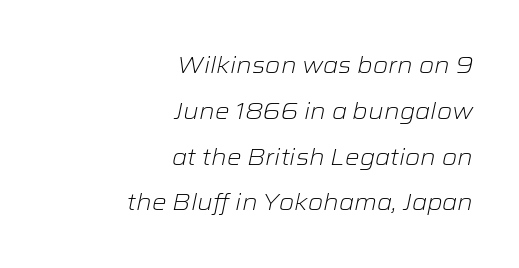
The image shows 23 px text type, italic (leaning right); set right-aligned, loose line spacing (1.99x), normal letter spacing, not underlined.
